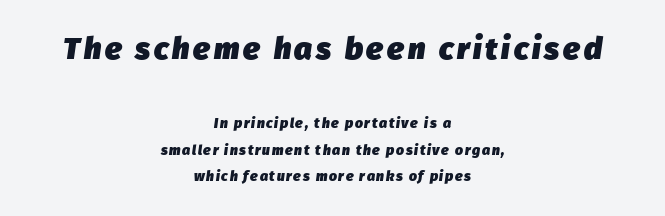
The image shows 31 px heavy type, italic (leaning right); set centered, loose line spacing (1.91x), not underlined; the first (top) block is 2.21x larger; low stroke contrast and a medium x-height.
